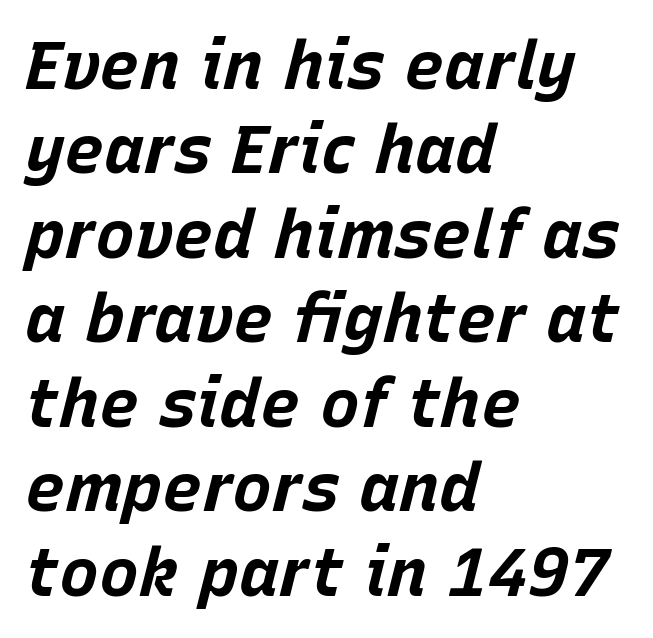
{"italic": "yes", "lean": "right", "slant_degrees": 15, "bold": "yes", "weight": "bold", "width": "normal", "stroke_contrast": "low", "x_height": "large", "monospaced": "no", "underline": "no", "align": "left", "line_spacing": "normal", "line_spacing_ratio": 1.26, "letter_spacing": "normal", "letter_spacing_em": 0.0, "glyph_px": 67}
